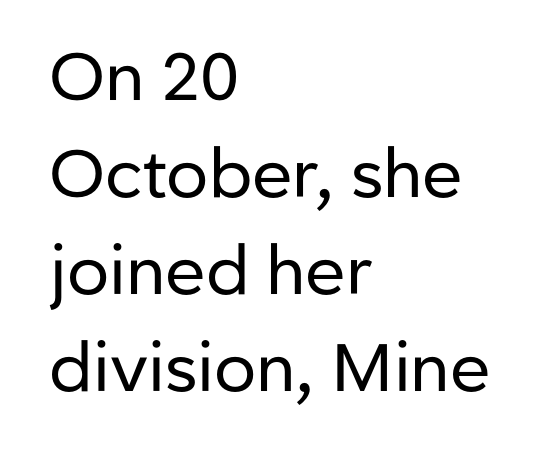
{"serif": "no", "italic": "no", "bold": "no", "weight": "regular", "width": "normal", "stroke_contrast": "low", "x_height": "medium", "monospaced": "no", "underline": "no", "align": "left", "line_spacing": "normal", "line_spacing_ratio": 1.45, "letter_spacing": "normal", "letter_spacing_em": 0.0, "glyph_px": 67}
